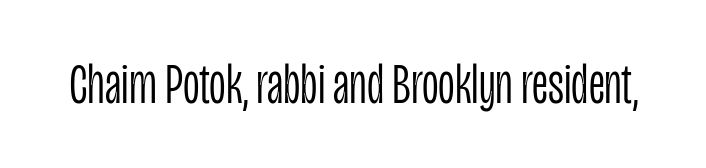
{"serif": "no", "italic": "no", "bold": "no", "weight": "light", "width": "condensed", "stroke_contrast": "low", "x_height": "large", "monospaced": "no", "underline": "no", "letter_spacing": "normal", "letter_spacing_em": 0.0, "glyph_px": 58}
